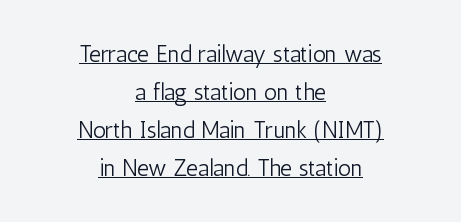
{"italic": "no", "bold": "no", "underline": "yes", "align": "center", "line_spacing": "normal", "line_spacing_ratio": 1.65, "letter_spacing": "normal", "letter_spacing_em": 0.0, "glyph_px": 23}
